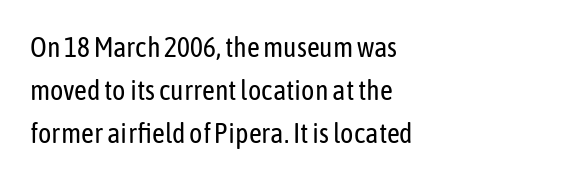
Q: Is the text bold? A: No.
Q: Is the text italic (slanted)? A: No, it is upright.
Q: Is the typeface a serif or a sans-serif typeface? A: Sans-serif.
Q: Is the text underlined? A: No.
Q: How is the paragraph aligned? A: Left-aligned.
Q: Is the spacing between letters normal or unusually wide? A: Normal.
Q: Is the spacing between lines tight, normal or loose? A: Normal.
Q: Width (condensed, normal, or wide)? A: Condensed.
Q: Stroke contrast? A: Low.
Q: x-height? A: Medium.
Q: Monospaced? A: No.
